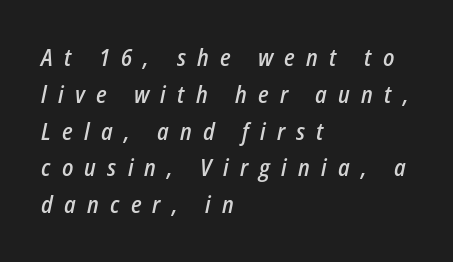
{"italic": "yes", "lean": "right", "slant_degrees": 12, "bold": "semi", "underline": "no", "align": "left", "line_spacing": "normal", "line_spacing_ratio": 1.6, "letter_spacing": "wide", "letter_spacing_em": 0.49, "glyph_px": 23}
